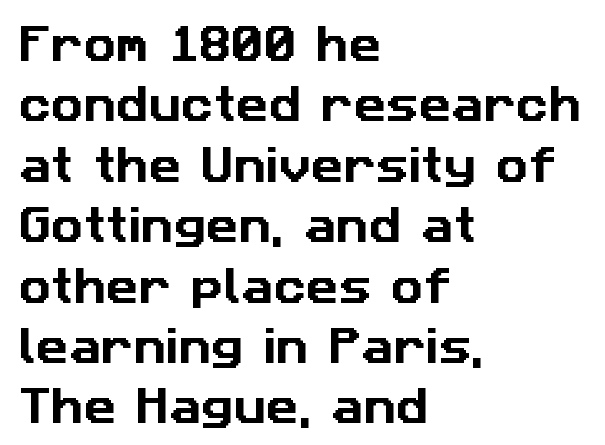
Q: Is the typeface a serif or a sans-serif typeface? A: Sans-serif.
Q: Is the text underlined? A: No.
Q: How is the paragraph aligned? A: Left-aligned.
Q: Is the spacing between letters normal or unusually wide? A: Normal.
Q: Is the spacing between lines tight, normal or loose? A: Normal.
Q: Width (condensed, normal, or wide)? A: Normal.
Q: Stroke contrast? A: Low.
Q: x-height? A: Medium.
Q: Monospaced? A: No.
